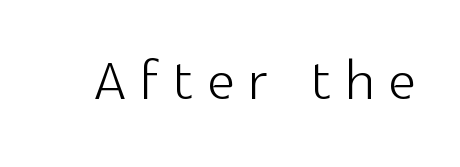
Q: Is the text bold? A: No.
Q: Is the text italic (slanted)? A: No, it is upright.
Q: Is the typeface a serif or a sans-serif typeface? A: Sans-serif.
Q: Is the text underlined? A: No.
Q: Width (condensed, normal, or wide)? A: Normal.
Q: x-height? A: Medium.
Q: Monospaced? A: No.
